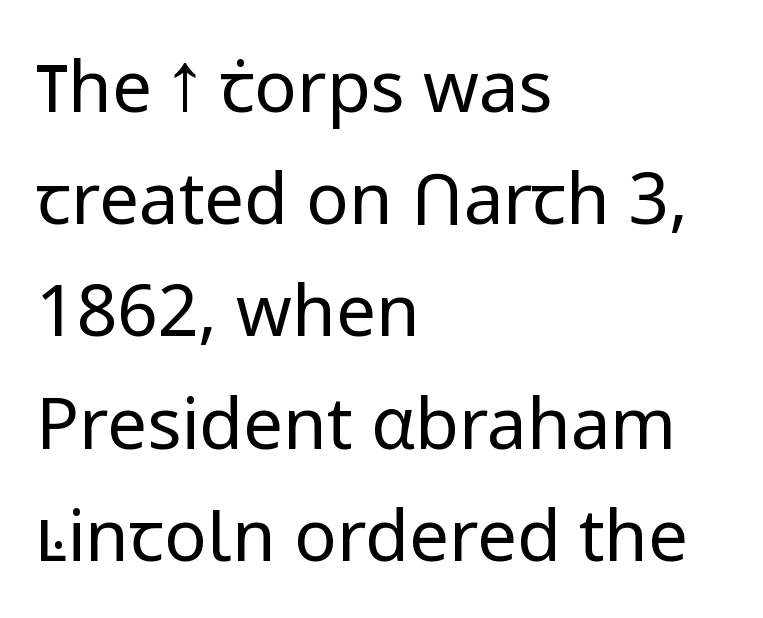
Compared with a centered layout, this one pins lines to the left instead. The passage shown stacks its lines at a standard gap. Notice how the stems are strictly vertical — no italics here. The strokes carry an ordinary text weight at most. The passage shown has conventional tracking throughout.
